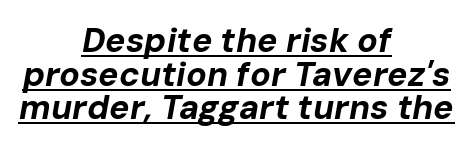
Q: Is the text bold? A: Yes.
Q: Is the text italic (slanted)? A: Yes, it leans right by about 10 degrees.
Q: Is the text underlined? A: Yes.
Q: How is the paragraph aligned? A: Centered.
Q: Is the spacing between letters normal or unusually wide? A: Normal.
Q: Is the spacing between lines tight, normal or loose? A: Tight.
Q: Width (condensed, normal, or wide)? A: Normal.
Q: Stroke contrast? A: Low.
Q: x-height? A: Medium.
Q: Monospaced? A: No.
